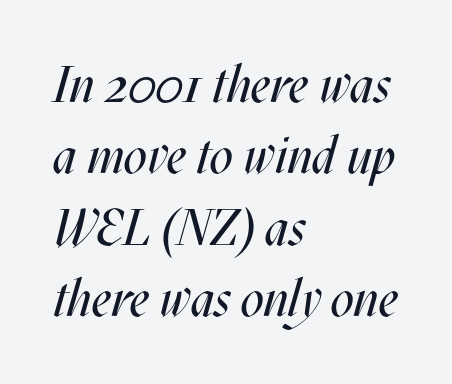
Q: Is the text bold? A: No.
Q: Is the text italic (slanted)? A: Yes, it leans right by about 17 degrees.
Q: Is the text underlined? A: No.
Q: How is the paragraph aligned? A: Left-aligned.
Q: Is the spacing between letters normal or unusually wide? A: Normal.
Q: Is the spacing between lines tight, normal or loose? A: Normal.
Q: Width (condensed, normal, or wide)? A: Condensed.
Q: Stroke contrast? A: Medium.
Q: x-height? A: Large.
Q: Monospaced? A: No.
